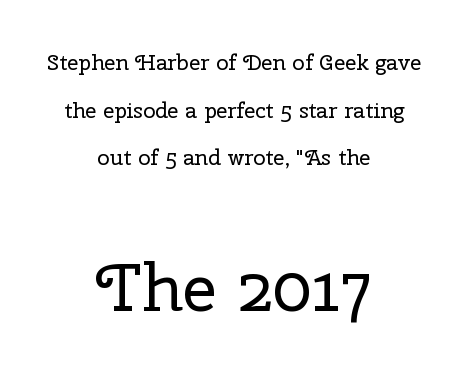
These two chunks differ in scale, with the bottom chunk taking the larger measure. How are the letters spaced? Ordinarily, with no added tracking. Think of a printed novel: that variable character pitch is what you see here. A clean baseline with only descenders dipping below it. Unbolded letterforms with no extra heft. This rendering employs a face with finishing strokes, i.e., a serif.
